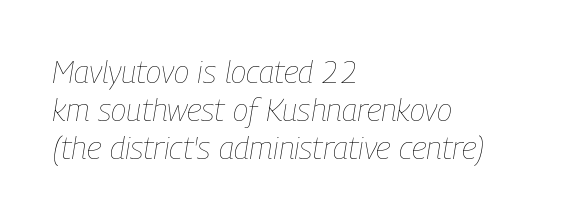
{"italic": "yes", "lean": "right", "slant_degrees": 9, "bold": "no", "weight": "thin", "width": "condensed", "stroke_contrast": "low", "x_height": "medium", "monospaced": "no", "underline": "no", "align": "left", "line_spacing_ratio": 1.19, "letter_spacing": "normal", "letter_spacing_em": 0.0, "glyph_px": 32}
